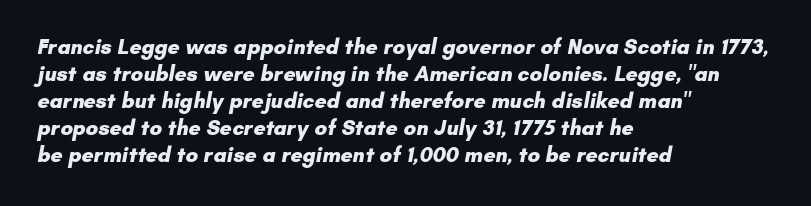
The image shows 21 px bold type; set left-aligned, normal line spacing (1.28x), normal letter spacing, not underlined.
